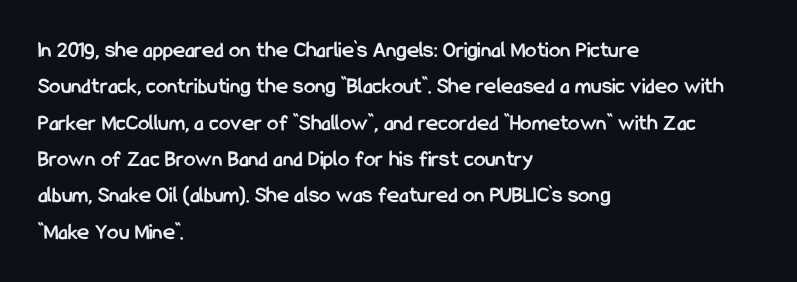
The text block is weighted toward the left margin, trailing off unevenly rightward. These lines carry a lot of weight — the face is fully bold. The letters stand upright; this is a roman face. Each row of text sits above clean, open space. This rendering leaves character spacing at its baseline value.
